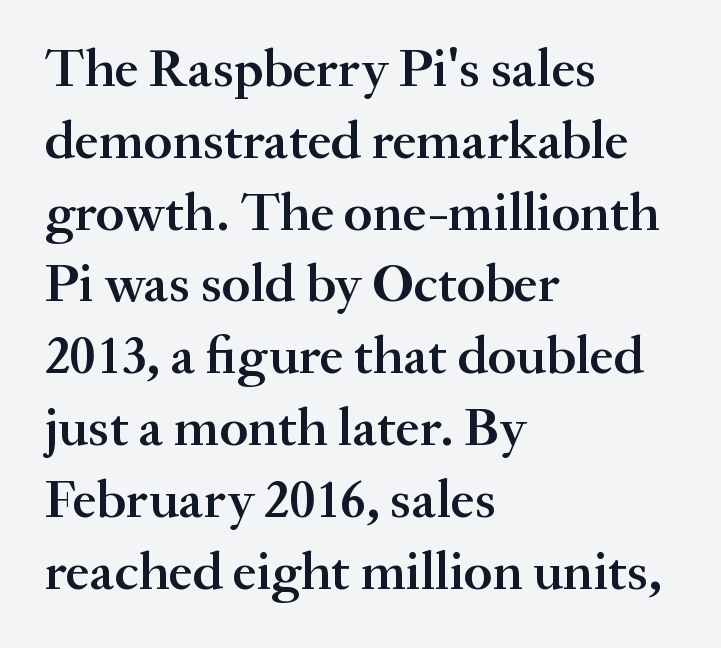
{"serif": "yes", "italic": "no", "bold": "semi", "weight": "semibold", "width": "normal", "stroke_contrast": "medium", "x_height": "small", "monospaced": "no", "underline": "no", "align": "left", "line_spacing": "normal", "line_spacing_ratio": 1.33, "letter_spacing": "normal", "letter_spacing_em": 0.0, "glyph_px": 54}
